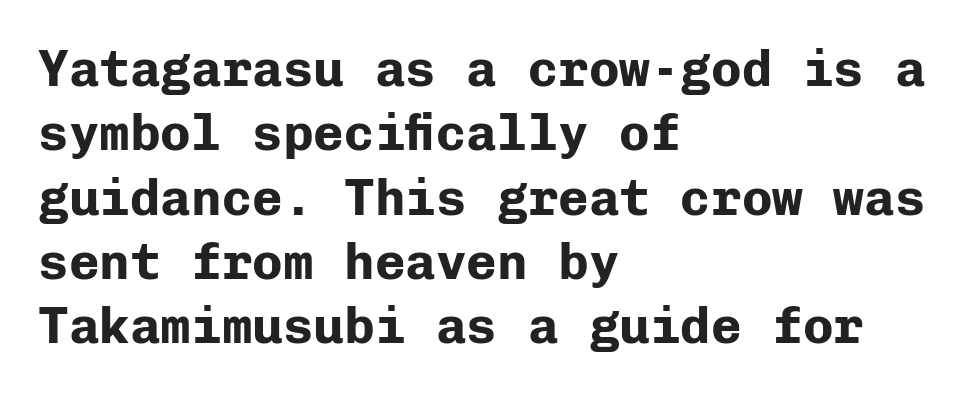
This sample keeps an unexceptional amount of space between lines. Does the copy run flush right? No — it runs flush left. Quick note: underline off. The face used here is a sans, in the tradition of grotesques and geometrics. Ordinary non-slanted type is in use. The font is running at its bold setting.
